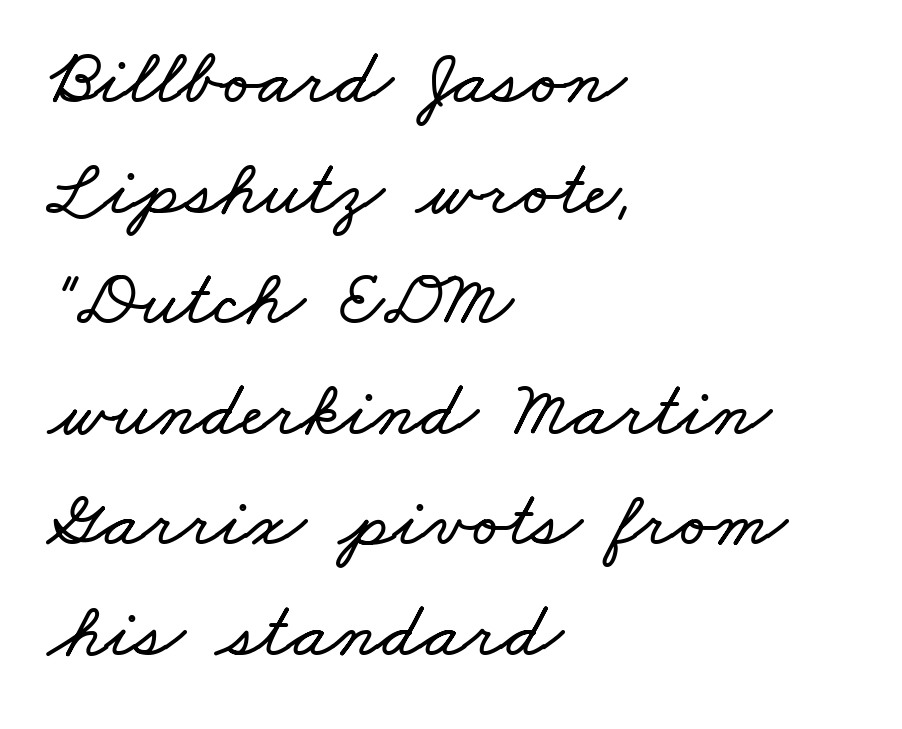
Q: Is the text underlined? A: No.
Q: How is the paragraph aligned? A: Left-aligned.
Q: Is the spacing between letters normal or unusually wide? A: Normal.
Q: Is the spacing between lines tight, normal or loose? A: Normal.
Q: Width (condensed, normal, or wide)? A: Wide.
Q: Stroke contrast? A: Low.
Q: x-height? A: Small.
Q: Monospaced? A: No.
